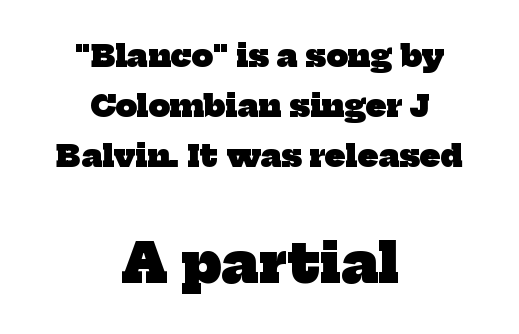
These lines stack symmetrically, like a column narrowing and widening about its center. Descenders are the only things crossing below the line. On the weight axis this lands at bold, roughly 700. Caption: standard tracking, unaltered. The characters display serif detailing at their extremities. The emphasis by scale lands on block number two, below.
